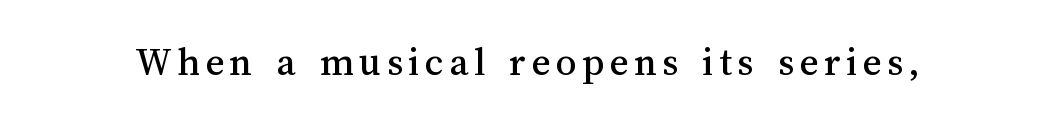
Q: Is the text italic (slanted)? A: No, it is upright.
Q: Is the text underlined? A: No.
Q: Width (condensed, normal, or wide)? A: Normal.
Q: Stroke contrast? A: Medium.
Q: x-height? A: Medium.
Q: Monospaced? A: No.
